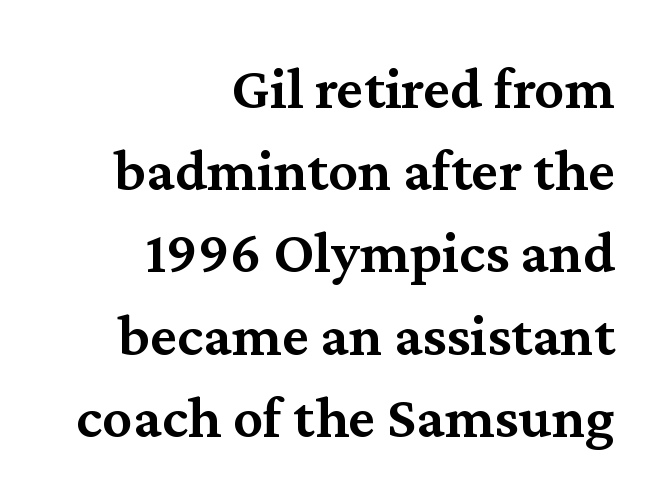
{"serif": "yes", "italic": "no", "bold": "semi", "weight": "semibold", "width": "normal", "stroke_contrast": "medium", "x_height": "medium", "monospaced": "no", "underline": "no", "align": "right", "line_spacing": "normal", "line_spacing_ratio": 1.37, "letter_spacing": "normal", "letter_spacing_em": 0.0, "glyph_px": 60}
